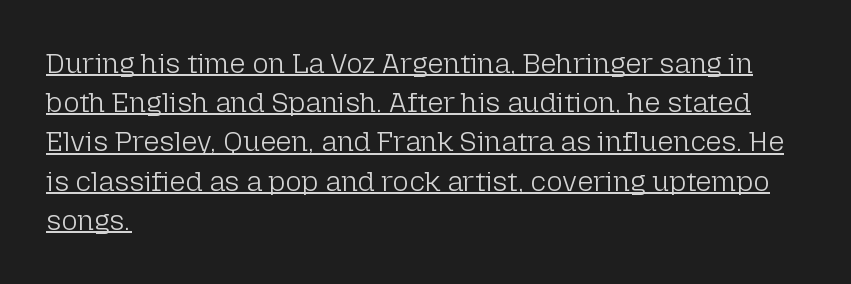
Stroke mass is kept to a normal reading level or below. This sample uses a sans-serif face. No italicization has been applied; the sample stays upright. Here the designer chose a conventional face with non-uniform glyph widths. Standard letterfit; no display-style spreading of the glyphs.
